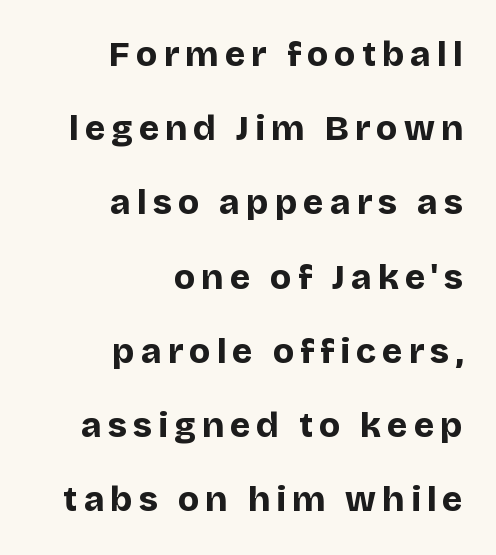
The lettering holds an erect, upright posture throughout. Every row of glyphs terminates at an identical x-position on the right. Airy leading. Each glyph is drawn with heavy, bold strokes.
